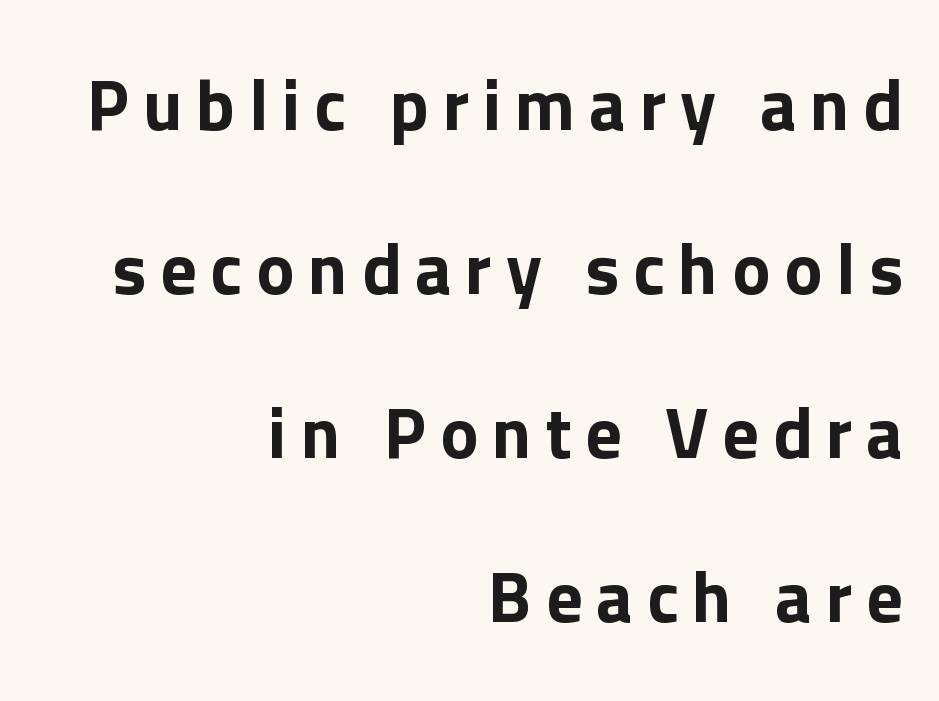
The axis of the letterforms is exactly vertical. This block would shrink considerably if given ordinary leading; it's expanded now. Think of a printed novel: that variable character pitch is what you see here. Check the space under the baseline: it is left empty. The ragged edge is on the left, which tells us the setting is flush right.
